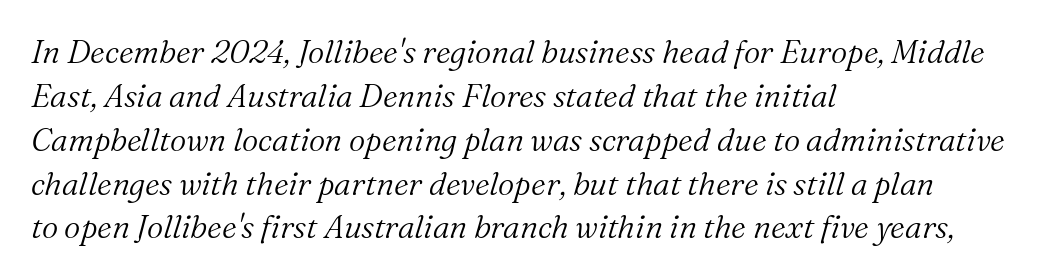
Proportional: the letters do not fall into vertical columns. Reading down the block, your eye returns to a fixed left position each line. It's the slanting kind of type. The baseline area is clear.
